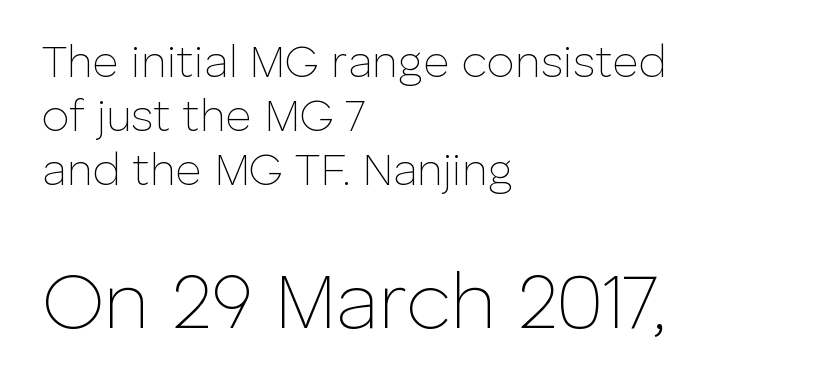
Observe the absence of serifs on each vertical stroke in this sample. Each row of text sits above clean, open space. Whoever set this made the second block the dominant, larger element. Bold? No — there's no thickening of the strokes. Typeset ragged right — the left edge is the straight one. Think of a printed novel: that variable character pitch is what you see here.
